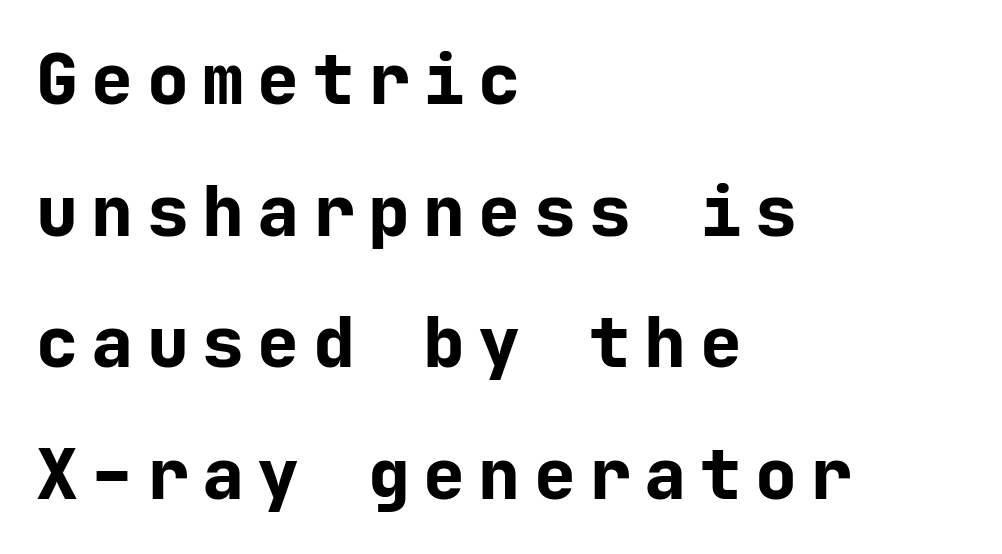
The image shows 70 px bold sans-serif type, upright, monospaced; set left-aligned, line spacing 1.88x, not underlined; low stroke contrast and a medium x-height.
